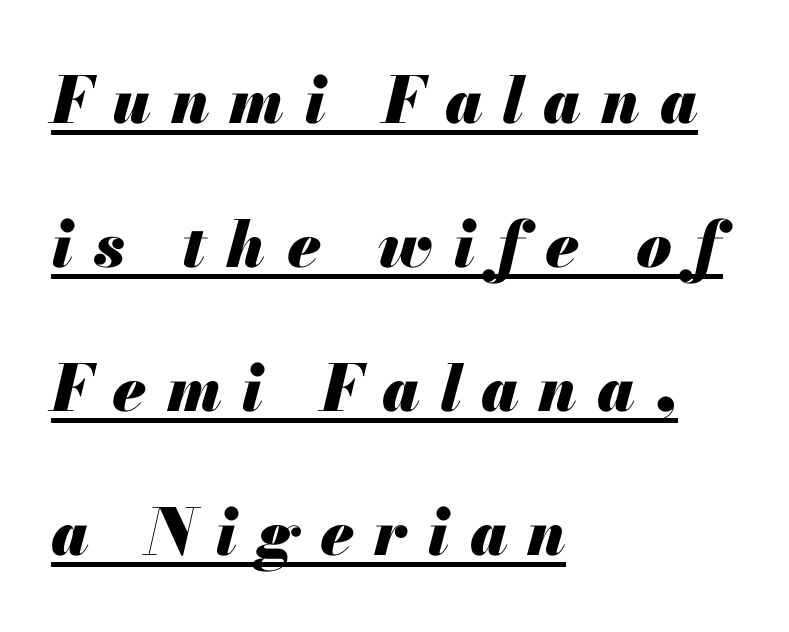
{"italic": "yes", "lean": "right", "slant_degrees": 13, "bold": "yes", "weight": "heavy", "width": "normal", "stroke_contrast": "medium", "x_height": "small", "monospaced": "no", "underline": "yes", "align": "left", "line_spacing": "loose", "line_spacing_ratio": 2.25, "letter_spacing": "wide", "letter_spacing_em": 0.32, "glyph_px": 64}
